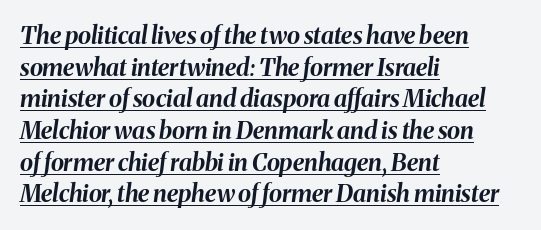
Does the leading feel generous? No, just average. Quick note: underline on. The tracking reads as untouched default to a designer's eye. The typesetting leans heavy: a genuine bold.
